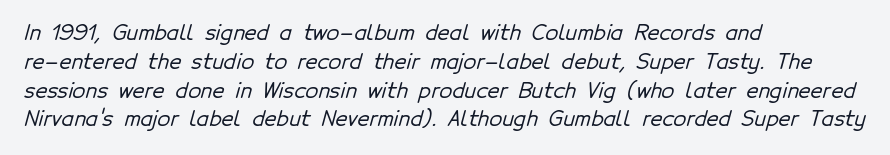
Q: Is the text underlined? A: No.
Q: How is the paragraph aligned? A: Left-aligned.
Q: Is the spacing between letters normal or unusually wide? A: Normal.
Q: Is the spacing between lines tight, normal or loose? A: Normal.
